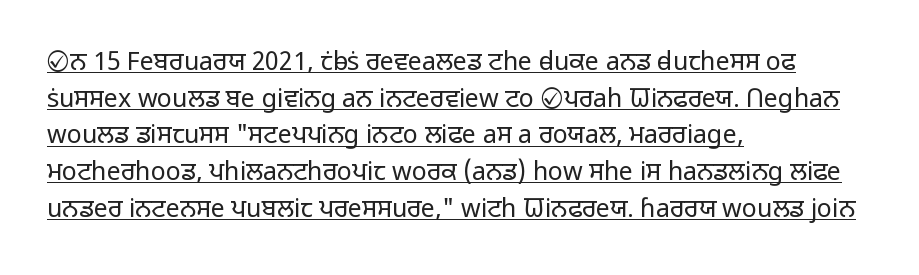
Q: Is the text bold? A: No.
Q: Is the text italic (slanted)? A: No, it is upright.
Q: Is the text underlined? A: Yes.
Q: How is the paragraph aligned? A: Left-aligned.
Q: Is the spacing between letters normal or unusually wide? A: Normal.
Q: Is the spacing between lines tight, normal or loose? A: Normal.
